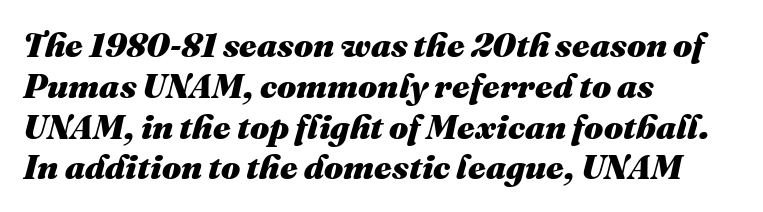
The image shows 34 px heavy type, italic (leaning right); set left-aligned, line spacing 1.2x, normal letter spacing, not underlined; medium stroke contrast and a medium x-height.
